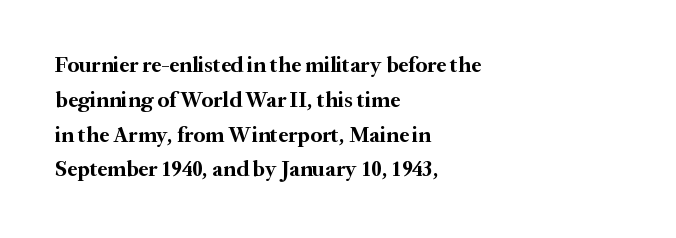
{"italic": "no", "bold": "yes", "underline": "no", "align": "left", "line_spacing": "normal", "line_spacing_ratio": 1.58, "letter_spacing": "normal", "letter_spacing_em": 0.0, "glyph_px": 22}
